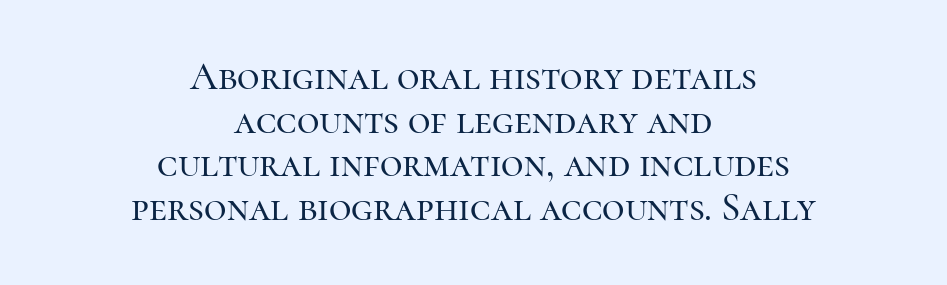
Q: Is the text italic (slanted)? A: No, it is upright.
Q: Is the typeface a serif or a sans-serif typeface? A: Serif.
Q: Is the text underlined? A: No.
Q: How is the paragraph aligned? A: Centered.
Q: Is the spacing between letters normal or unusually wide? A: Normal.
Q: Is the spacing between lines tight, normal or loose? A: Tight.
Q: Width (condensed, normal, or wide)? A: Normal.
Q: Stroke contrast? A: High.
Q: x-height? A: Medium.
Q: Monospaced? A: No.
